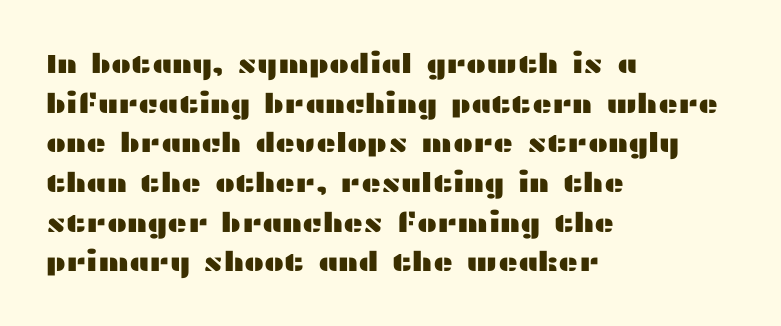
The image shows 27 px text type, upright; set left-aligned, normal line spacing (1.47x), normal letter spacing, not underlined.
